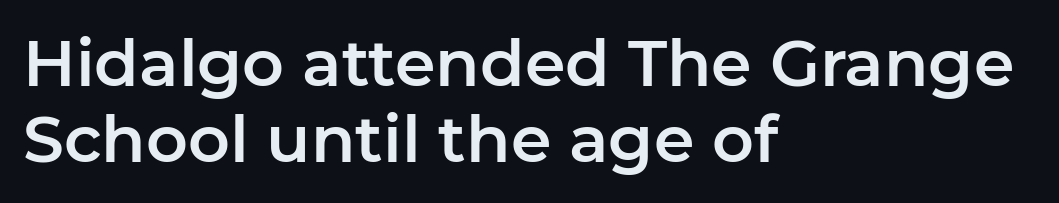
The image shows 65 px sans-serif type, upright; set left-aligned, line spacing 1.17x, normal letter spacing, not underlined; low stroke contrast and a medium x-height.
